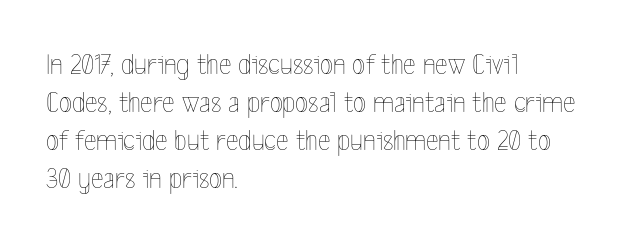
{"italic": "no", "bold": "no", "weight": "thin", "width": "condensed", "x_height": "medium", "monospaced": "no", "underline": "no", "align": "left", "line_spacing": "normal", "line_spacing_ratio": 1.27, "letter_spacing": "normal", "letter_spacing_em": 0.0, "glyph_px": 30}
